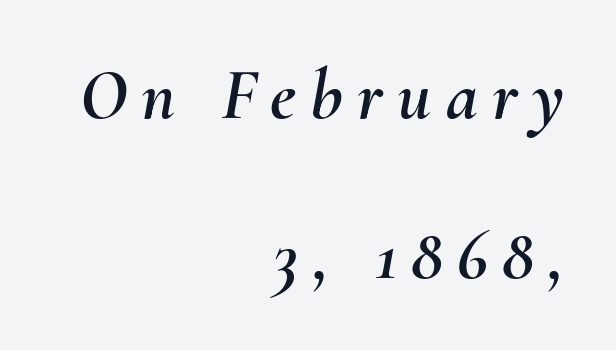
The image shows 72 px text type, italic (leaning right); set right-aligned, loose line spacing (2.22x), unusually wide letter spacing (+0.2 em), not underlined; medium stroke contrast and a small x-height.
